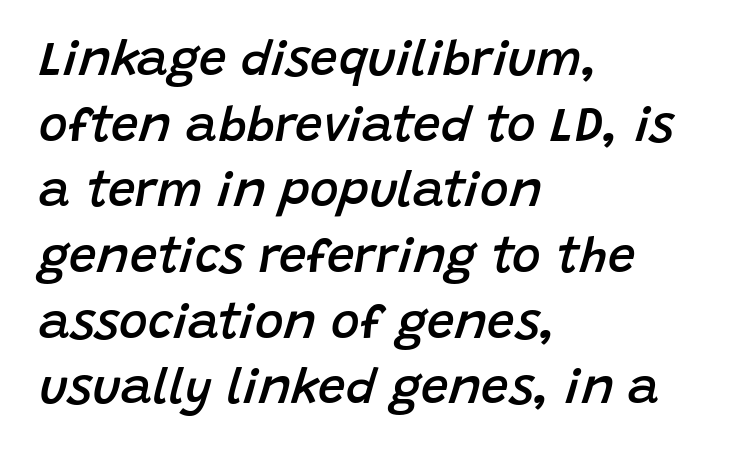
{"italic": "yes", "lean": "right", "slant_degrees": 15, "bold": "semi", "weight": "semibold", "width": "normal", "stroke_contrast": "low", "x_height": "large", "monospaced": "no", "underline": "no", "align": "left", "line_spacing": "normal", "line_spacing_ratio": 1.34, "letter_spacing": "normal", "letter_spacing_em": 0.0, "glyph_px": 49}
